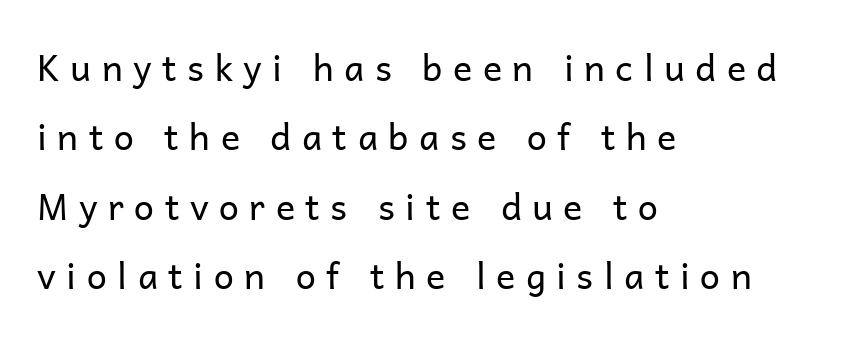
Q: Is the text bold? A: No.
Q: Is the text italic (slanted)? A: No, it is upright.
Q: Is the typeface a serif or a sans-serif typeface? A: Sans-serif.
Q: Is the text underlined? A: No.
Q: How is the paragraph aligned? A: Left-aligned.
Q: Is the spacing between letters normal or unusually wide? A: Unusually wide.
Q: Is the spacing between lines tight, normal or loose? A: Loose.
Q: Width (condensed, normal, or wide)? A: Normal.
Q: Stroke contrast? A: Low.
Q: x-height? A: Medium.
Q: Monospaced? A: No.
